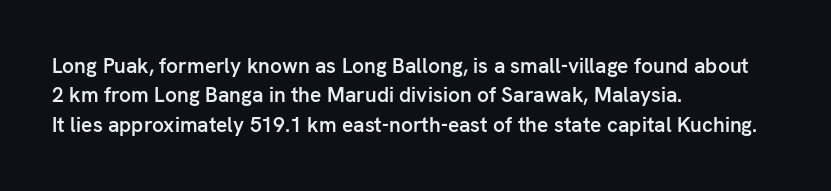
{"italic": "no", "bold": "semi", "underline": "no", "align": "left", "line_spacing": "normal", "line_spacing_ratio": 1.4, "letter_spacing": "normal", "letter_spacing_em": 0.0, "glyph_px": 21}
